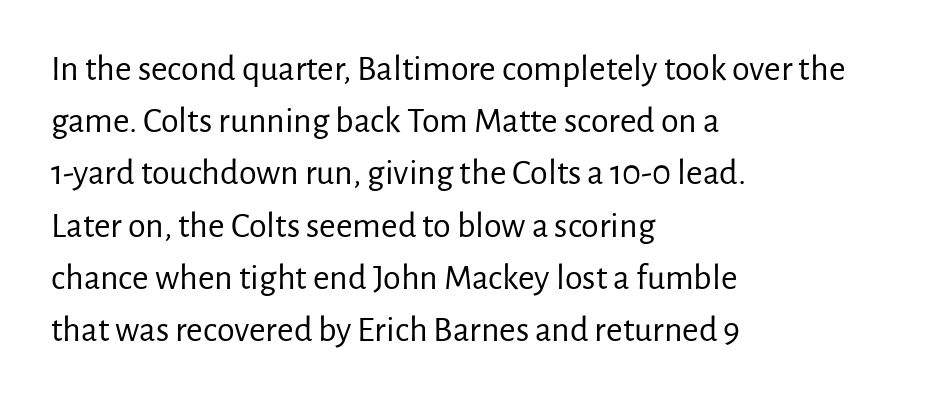
The image shows 36 px regular-weight sans-serif type, upright; set left-aligned, normal line spacing (1.45x), normal letter spacing, not underlined; low stroke contrast and a medium x-height.
